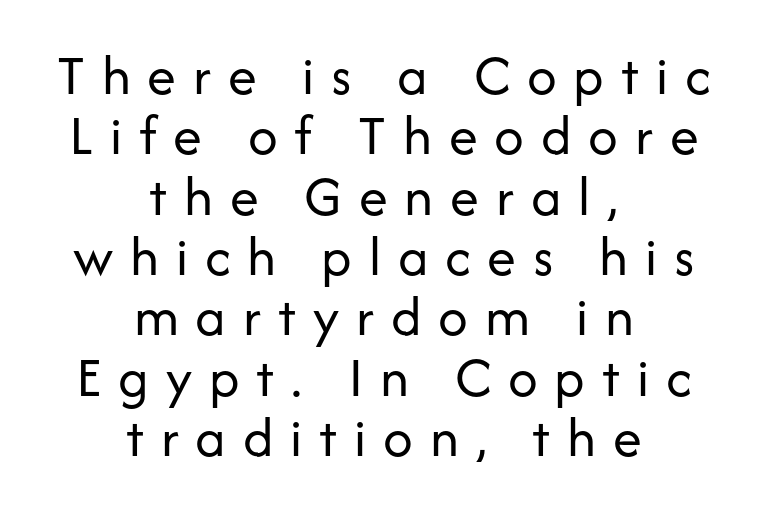
Q: Is the text bold? A: No.
Q: Is the text italic (slanted)? A: No, it is upright.
Q: Is the typeface a serif or a sans-serif typeface? A: Sans-serif.
Q: Is the text underlined? A: No.
Q: How is the paragraph aligned? A: Centered.
Q: Is the spacing between letters normal or unusually wide? A: Unusually wide.
Q: Is the spacing between lines tight, normal or loose? A: Tight.
Q: Width (condensed, normal, or wide)? A: Normal.
Q: Stroke contrast? A: Low.
Q: x-height? A: Medium.
Q: Monospaced? A: No.
